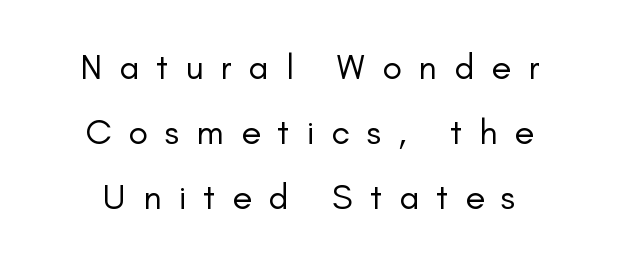
The image shows 36 px regular-weight sans-serif type, upright; set centered, line spacing 1.81x, unusually wide letter spacing (+0.47 em), not underlined; low stroke contrast and a small x-height.
